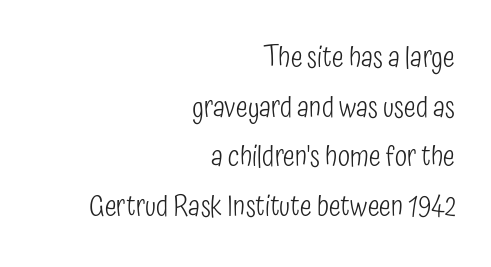
The image shows 28 px light, condensed sans-serif type, upright; set right-aligned, line spacing 1.77x, normal letter spacing, not underlined; low stroke contrast and a medium x-height.
